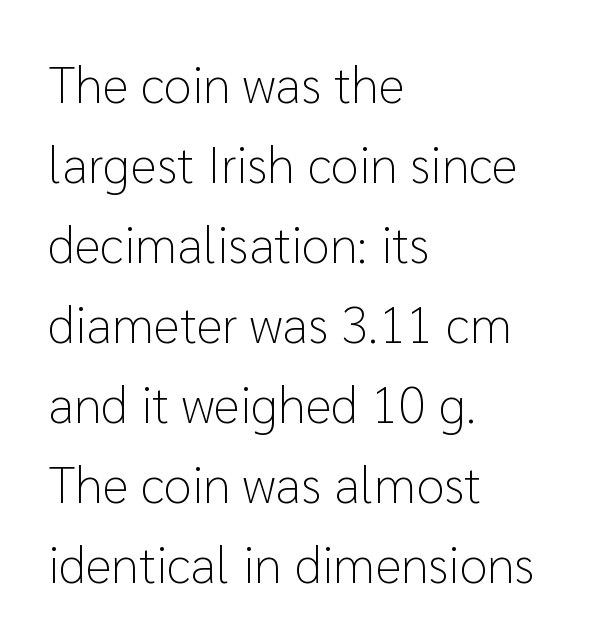
The image shows 51 px light sans-serif type, upright; set left-aligned, normal line spacing (1.57x), normal letter spacing, not underlined; low stroke contrast and a medium x-height.
